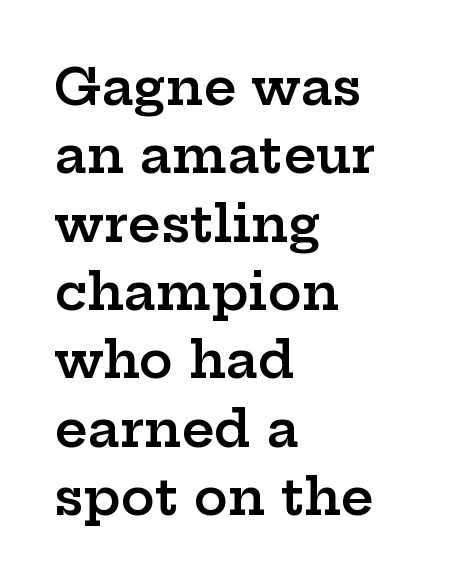
Q: Is the text bold? A: Semi-bold.
Q: Is the text italic (slanted)? A: No, it is upright.
Q: Is the typeface a serif or a sans-serif typeface? A: Serif.
Q: Is the text underlined? A: No.
Q: How is the paragraph aligned? A: Left-aligned.
Q: Is the spacing between letters normal or unusually wide? A: Normal.
Q: Is the spacing between lines tight, normal or loose? A: Normal.
Q: Width (condensed, normal, or wide)? A: Wide.
Q: Stroke contrast? A: Low.
Q: x-height? A: Medium.
Q: Monospaced? A: No.
